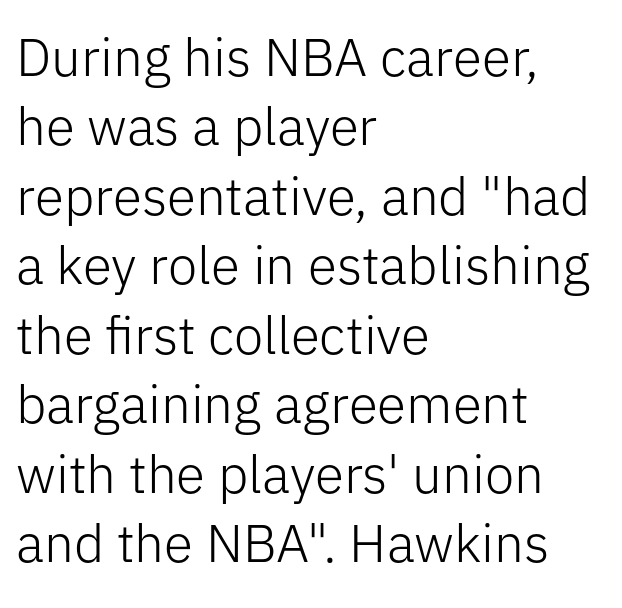
Q: Is the text bold? A: No.
Q: Is the text italic (slanted)? A: No, it is upright.
Q: Is the typeface a serif or a sans-serif typeface? A: Sans-serif.
Q: Is the text underlined? A: No.
Q: How is the paragraph aligned? A: Left-aligned.
Q: Is the spacing between letters normal or unusually wide? A: Normal.
Q: Is the spacing between lines tight, normal or loose? A: Normal.
Q: Width (condensed, normal, or wide)? A: Normal.
Q: Stroke contrast? A: Low.
Q: x-height? A: Medium.
Q: Monospaced? A: No.
